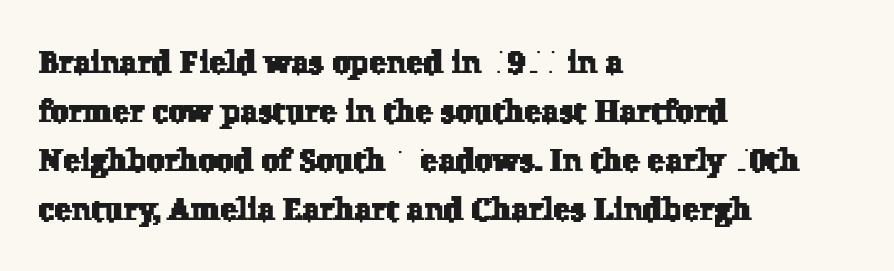
Notice how descenders clear the ascenders below comfortably — that's standard leading. Between one letter and the next there's only the usual sliver of space. The passage shown is not underscored anywhere. The face used here is seriffed, in the tradition of book romans.
